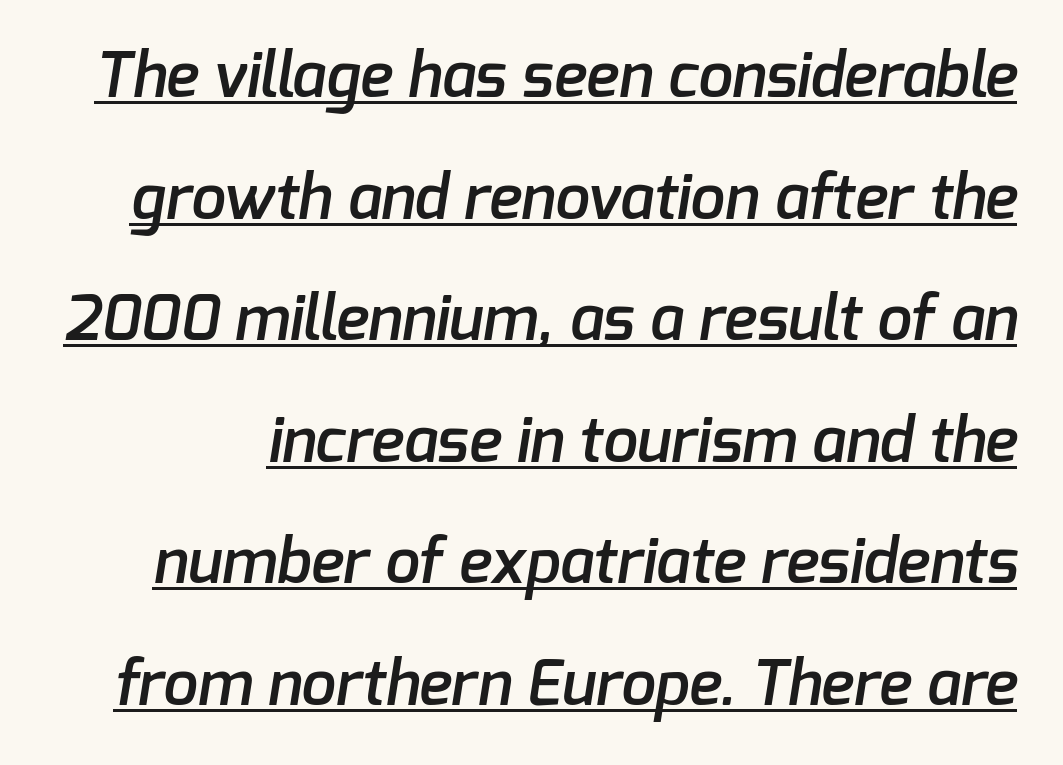
These words are printed semibold, heavier than regular yet not bold. Each letter keeps its own natural width here, so spacing adapts to shape. The designer went with a sans here, leaving each stem footless. Quick note: interline space is abundant. The gaps between neighbouring characters are ordinary and unremarkable.
